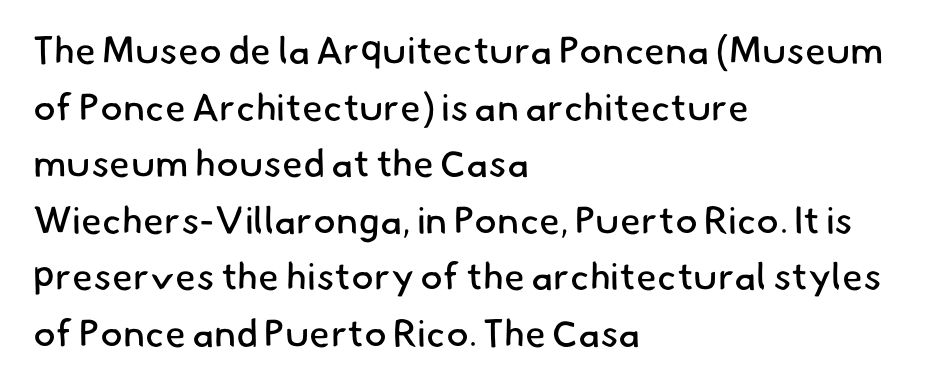
The image shows 38 px regular-weight sans-serif type; set left-aligned, normal line spacing (1.49x), normal letter spacing, not underlined; low stroke contrast and a small x-height.
